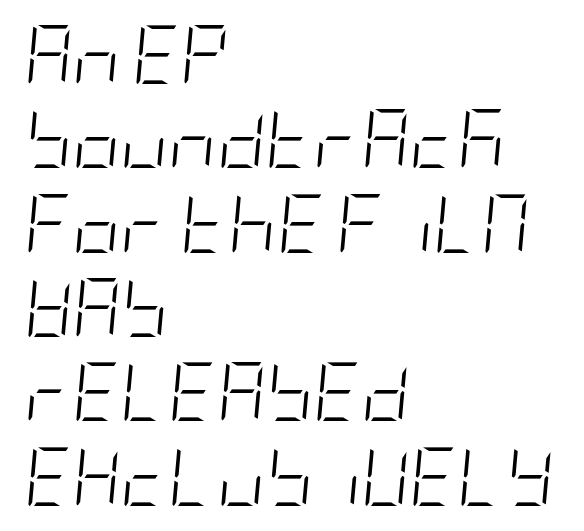
{"italic": "yes", "lean": "right", "slant_degrees": 5, "bold": "no", "weight": "light", "width": "condensed", "stroke_contrast": "low", "x_height": "large", "underline": "no", "align": "left", "line_spacing": "normal", "line_spacing_ratio": 1.43, "letter_spacing": "normal", "letter_spacing_em": 0.0, "glyph_px": 59}
